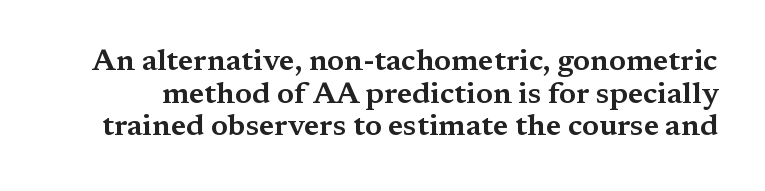
Q: Is the text italic (slanted)? A: No, it is upright.
Q: Is the typeface a serif or a sans-serif typeface? A: Serif.
Q: Is the text underlined? A: No.
Q: Is the spacing between letters normal or unusually wide? A: Normal.
Q: Is the spacing between lines tight, normal or loose? A: Tight.
Q: Width (condensed, normal, or wide)? A: Wide.
Q: Stroke contrast? A: Medium.
Q: x-height? A: Medium.
Q: Monospaced? A: No.
